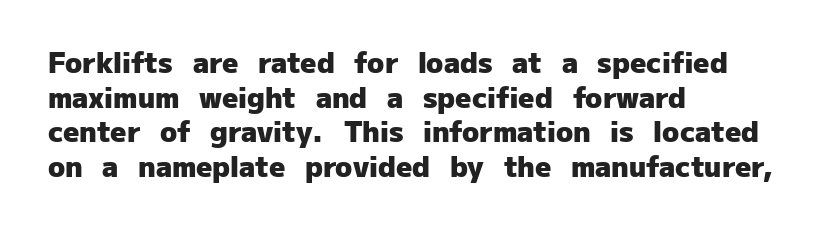
{"serif": "no", "italic": "no", "bold": "yes", "weight": "heavy", "width": "normal", "stroke_contrast": "low", "x_height": "medium", "monospaced": "no", "underline": "no", "align": "left", "line_spacing_ratio": 1.24, "letter_spacing": "normal", "letter_spacing_em": 0.0, "glyph_px": 28}
